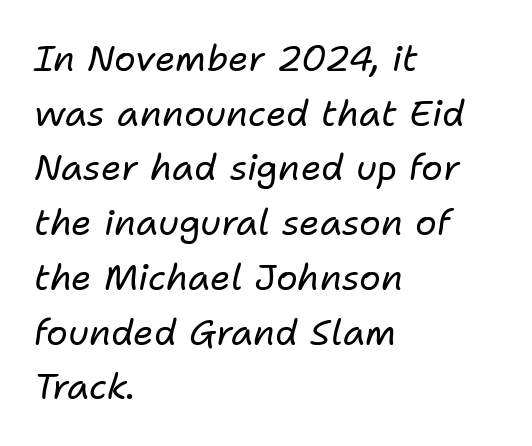
The image shows 36 px regular-weight type, italic (leaning right); set left-aligned, normal line spacing (1.52x), normal letter spacing, not underlined; low stroke contrast and a medium x-height.
